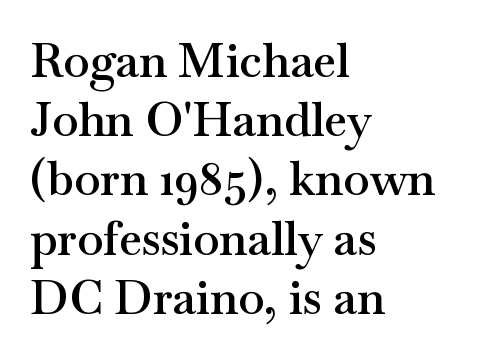
Q: Is the text bold? A: Semi-bold.
Q: Is the text italic (slanted)? A: No, it is upright.
Q: Is the typeface a serif or a sans-serif typeface? A: Serif.
Q: Is the text underlined? A: No.
Q: How is the paragraph aligned? A: Left-aligned.
Q: Is the spacing between letters normal or unusually wide? A: Normal.
Q: Is the spacing between lines tight, normal or loose? A: Normal.
Q: Width (condensed, normal, or wide)? A: Wide.
Q: Stroke contrast? A: Medium.
Q: x-height? A: Small.
Q: Monospaced? A: No.
